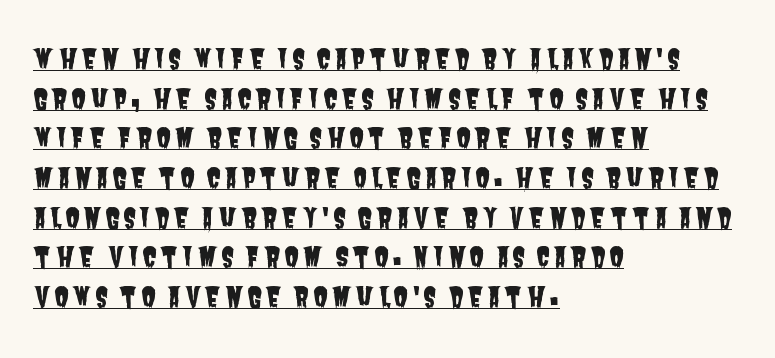
The lines are quadded left. Normally led — the rows are evenly, conventionally spaced. A rule runs beneath these lines of type.
